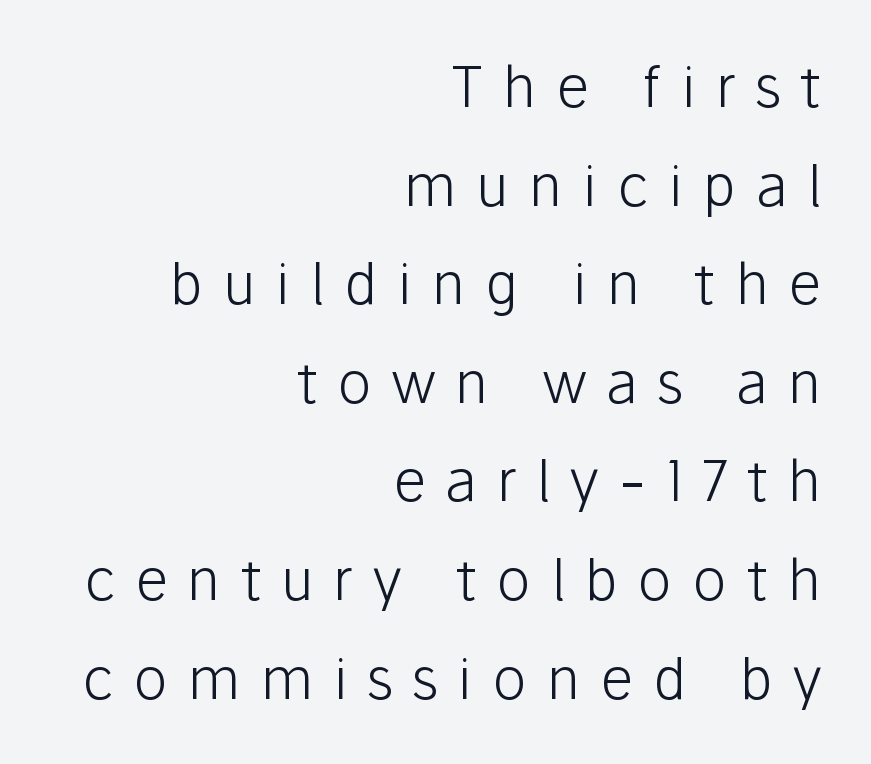
The image shows 57 px light sans-serif type, upright; set right-aligned, line spacing 1.73x, unusually wide letter spacing (+0.35 em), not underlined; low stroke contrast and a medium x-height.
